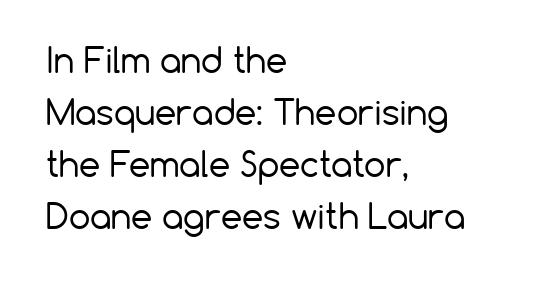
{"serif": "no", "italic": "no", "bold": "no", "weight": "regular", "width": "normal", "stroke_contrast": "low", "x_height": "medium", "monospaced": "no", "underline": "no", "align": "left", "line_spacing": "normal", "line_spacing_ratio": 1.53, "letter_spacing": "normal", "letter_spacing_em": 0.0, "glyph_px": 34}
